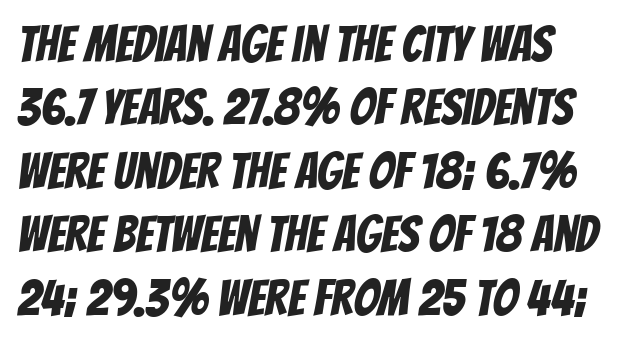
Q: Is the typeface a serif or a sans-serif typeface? A: Sans-serif.
Q: Is the text underlined? A: No.
Q: How is the paragraph aligned? A: Left-aligned.
Q: Is the spacing between letters normal or unusually wide? A: Normal.
Q: Is the spacing between lines tight, normal or loose? A: Normal.
Q: Width (condensed, normal, or wide)? A: Condensed.
Q: Stroke contrast? A: Low.
Q: x-height? A: Large.
Q: Monospaced? A: No.
